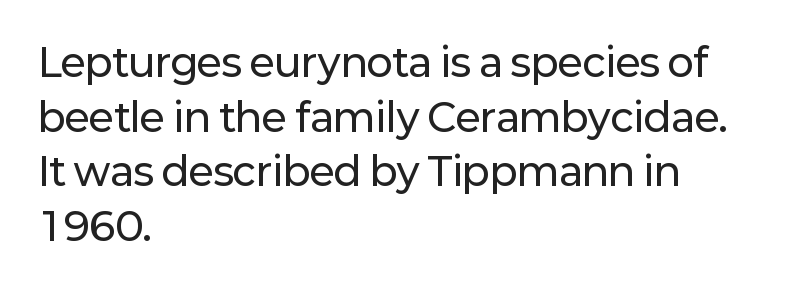
Honestly, the letter spacing is just normal — you wouldn't notice it. The foot of each line stays bare and open. Style check: upright. Here the designer chose a conventional face with non-uniform glyph widths.
